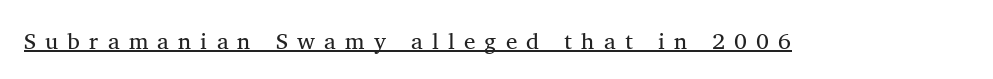
{"italic": "no", "underline": "yes", "letter_spacing": "wide", "letter_spacing_em": 0.4, "glyph_px": 23}
